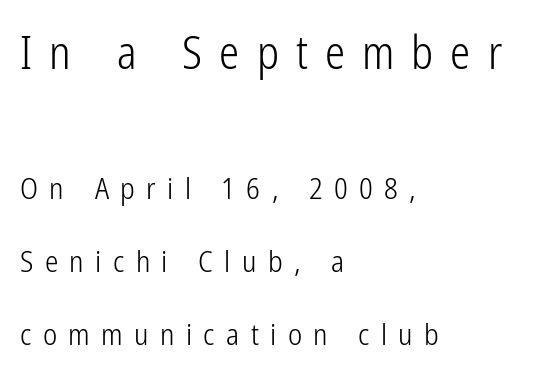
{"serif": "no", "italic": "no", "bold": "no", "weight": "light", "width": "condensed", "stroke_contrast": "low", "x_height": "medium", "monospaced": "no", "underline": "no", "align": "left", "line_spacing": "loose", "line_spacing_ratio": 2.44, "letter_spacing": "wide", "letter_spacing_em": 0.38, "larger_block": "first", "size_ratio": 1.5, "glyph_px": 45}
